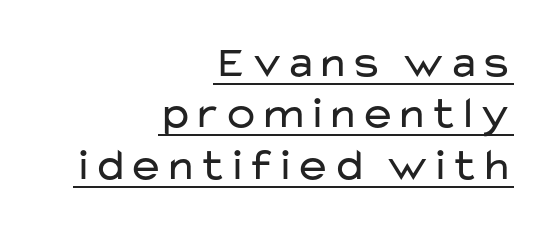
{"serif": "no", "italic": "no", "bold": "no", "weight": "regular", "width": "wide", "stroke_contrast": "low", "x_height": "medium", "monospaced": "no", "underline": "yes", "align": "right", "line_spacing": "tight", "line_spacing_ratio": 1.14, "letter_spacing": "normal", "letter_spacing_em": 0.0, "glyph_px": 45}
